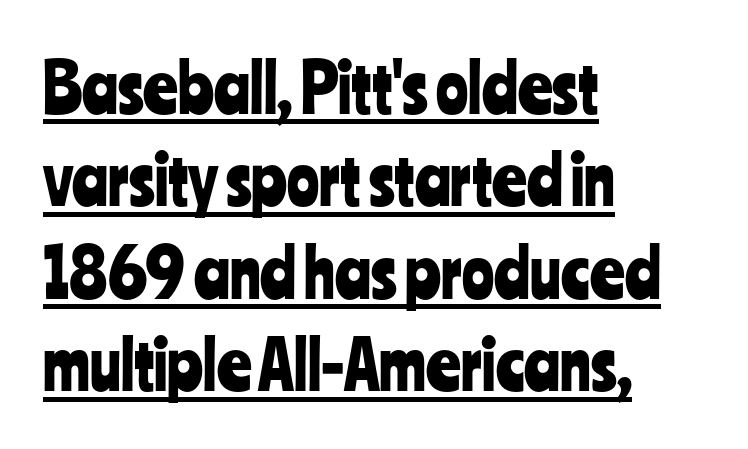
The image shows 67 px condensed sans-serif type, upright; set left-aligned, normal line spacing (1.38x), normal letter spacing, underlined; low stroke contrast and a medium x-height.
